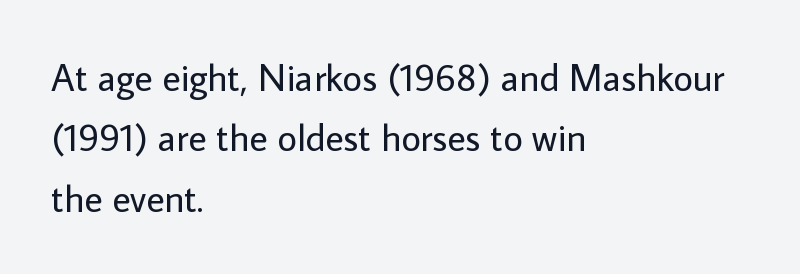
A typesetter would call this proportional, since set widths differ per character. Serif or sans? Sans — the stroke terminals are bare. Visually the block forms a straight wall on the left and a jagged coastline on the right. Honestly, there is no underline to notice here at all. The specimen reads as upright at a glance.
